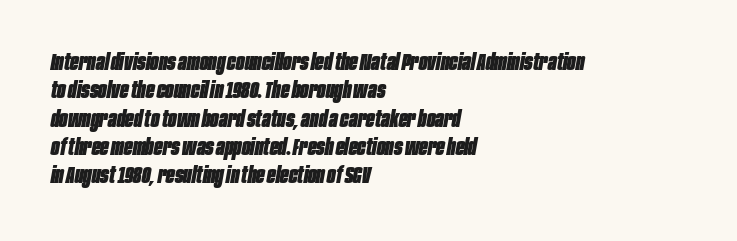
The image shows 23 px bold type, italic (leaning right); set left-aligned, line spacing 1.23x, normal letter spacing, not underlined.
